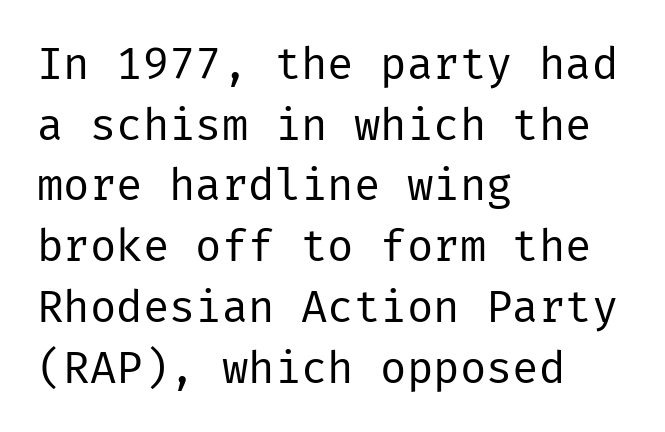
Q: Is the text bold? A: No.
Q: Is the text italic (slanted)? A: No, it is upright.
Q: Is the typeface a serif or a sans-serif typeface? A: Sans-serif.
Q: Is the text underlined? A: No.
Q: How is the paragraph aligned? A: Left-aligned.
Q: Is the spacing between letters normal or unusually wide? A: Normal.
Q: Is the spacing between lines tight, normal or loose? A: Normal.
Q: Width (condensed, normal, or wide)? A: Normal.
Q: Stroke contrast? A: Low.
Q: x-height? A: Medium.
